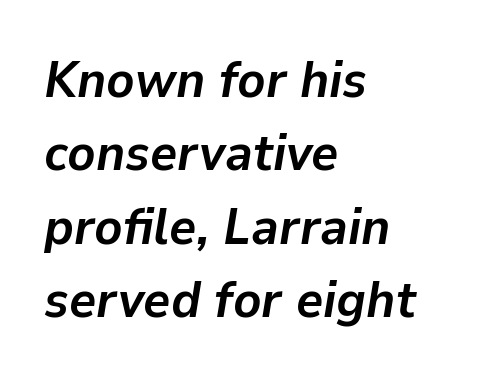
{"italic": "yes", "lean": "right", "slant_degrees": 9, "bold": "yes", "weight": "semibold", "width": "normal", "stroke_contrast": "low", "x_height": "medium", "monospaced": "no", "underline": "no", "align": "left", "line_spacing": "normal", "line_spacing_ratio": 1.41, "letter_spacing": "normal", "letter_spacing_em": 0.0, "glyph_px": 52}
